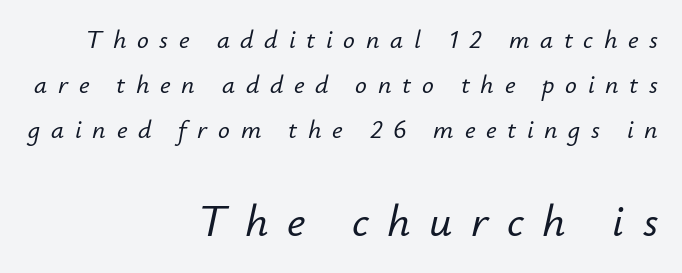
Lines of text with bare space underneath. The face used here is rendered with a markedly widened letterfit. This rendering uses right alignment, leaving the left contour irregular. The face used here is proportionally spaced, like ordinary book or web type.
